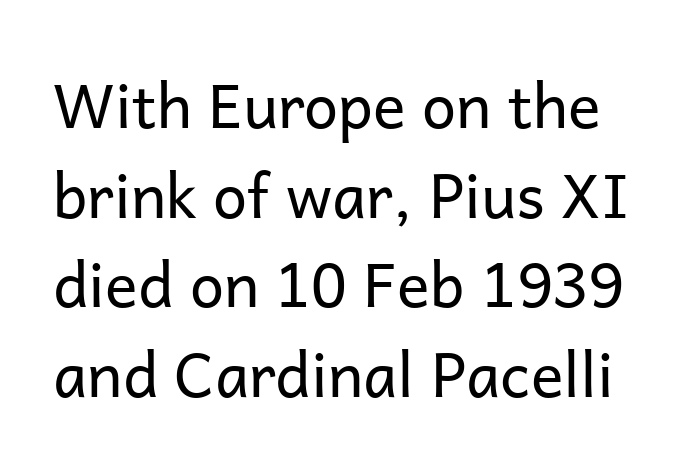
The face used here is rendered with its standard letterfit. Rows of type keep a routine distance in the vertical direction. The lettering holds an erect, upright posture throughout. The font family rendered here belongs to the sans-serif group. Summary of weight: not heavy and not bold. The area under the type is left untouched.
